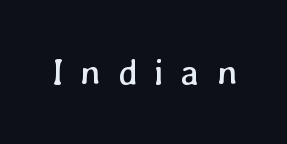
The image shows 36 px regular-weight type; set unusually wide letter spacing (+0.47 em), not underlined; low stroke contrast and a medium x-height.
